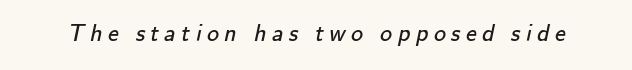
The image shows 24 px text type; set unusually wide letter spacing (+0.23 em), not underlined.
